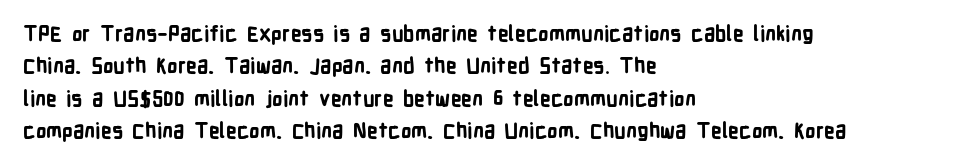
Q: Is the text bold? A: Yes.
Q: Is the text italic (slanted)? A: No, it is upright.
Q: Is the text underlined? A: No.
Q: How is the paragraph aligned? A: Left-aligned.
Q: Is the spacing between letters normal or unusually wide? A: Normal.
Q: Is the spacing between lines tight, normal or loose? A: Normal.
